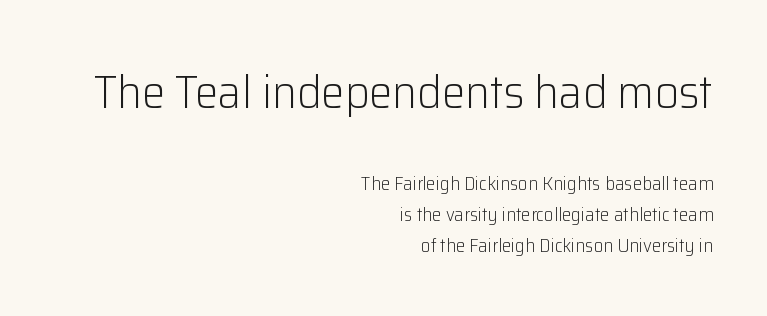
{"serif": "no", "italic": "no", "bold": "no", "weight": "light", "width": "normal", "stroke_contrast": "low", "x_height": "medium", "monospaced": "no", "underline": "no", "align": "right", "line_spacing": "normal", "line_spacing_ratio": 1.63, "letter_spacing": "normal", "letter_spacing_em": 0.0, "larger_block": "first", "size_ratio": 2.47, "glyph_px": 47}
